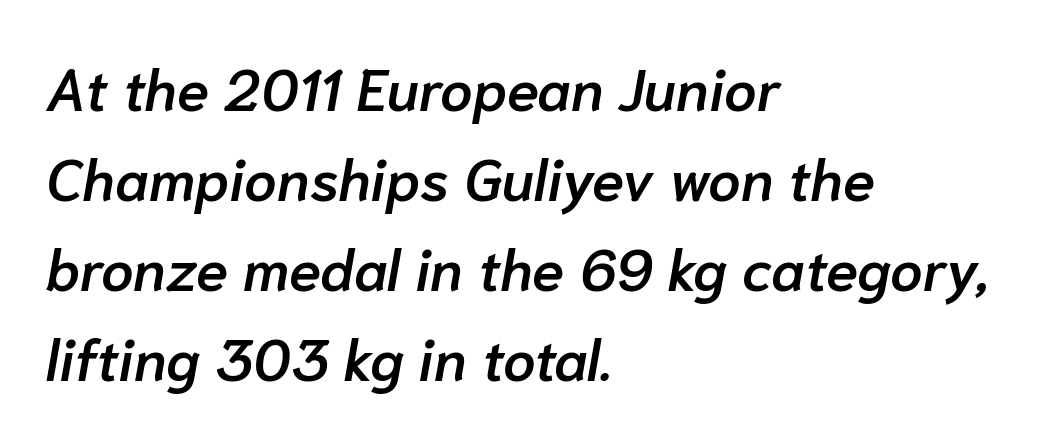
{"italic": "yes", "lean": "right", "slant_degrees": 10, "bold": "semi", "weight": "semibold", "width": "normal", "stroke_contrast": "low", "x_height": "medium", "monospaced": "no", "underline": "no", "align": "left", "line_spacing": "normal", "line_spacing_ratio": 1.55, "letter_spacing": "normal", "letter_spacing_em": 0.0, "glyph_px": 58}
